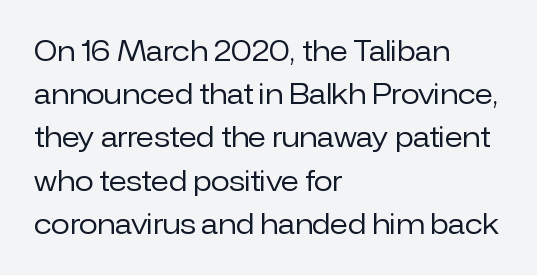
The image shows 27 px text type, upright; set left-aligned, normal line spacing (1.6x), normal letter spacing, not underlined.
